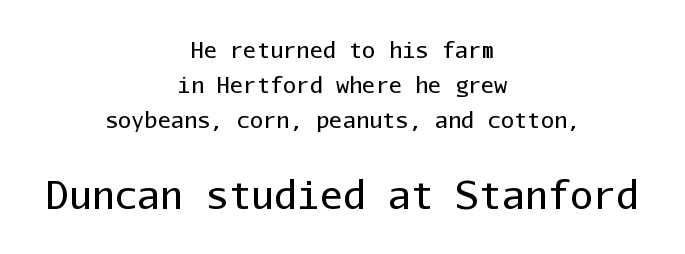
Q: Is the text bold? A: No.
Q: Is the text italic (slanted)? A: No, it is upright.
Q: Is the typeface a serif or a sans-serif typeface? A: Sans-serif.
Q: Is the text underlined? A: No.
Q: How is the paragraph aligned? A: Centered.
Q: Is the spacing between letters normal or unusually wide? A: Normal.
Q: Is the spacing between lines tight, normal or loose? A: Normal.
Q: Which block of text is set in a larger size, the first (top) or the second (bottom)? A: The second (bottom) one.
Q: Width (condensed, normal, or wide)? A: Normal.
Q: Stroke contrast? A: Low.
Q: x-height? A: Medium.
Q: Monospaced? A: Yes.
